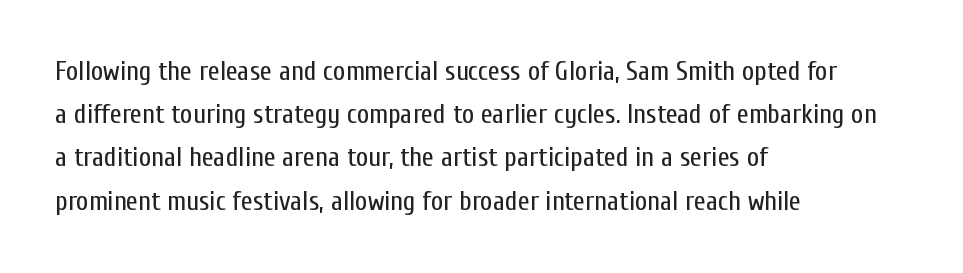
The image shows 27 px text type, upright; set left-aligned, normal line spacing (1.6x), normal letter spacing, not underlined.
